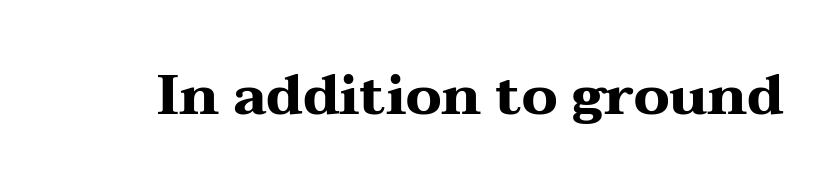
{"serif": "yes", "italic": "no", "bold": "yes", "weight": "heavy", "width": "wide", "stroke_contrast": "medium", "x_height": "medium", "monospaced": "no", "underline": "no", "letter_spacing": "normal", "letter_spacing_em": 0.0, "glyph_px": 55}
